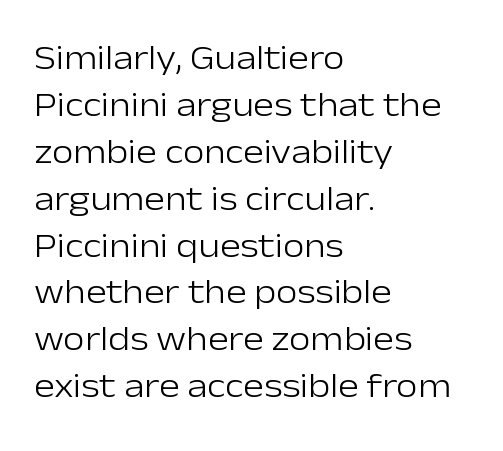
The image shows 35 px light sans-serif type, upright; set left-aligned, normal line spacing (1.34x), normal letter spacing, not underlined; low stroke contrast and a medium x-height.
